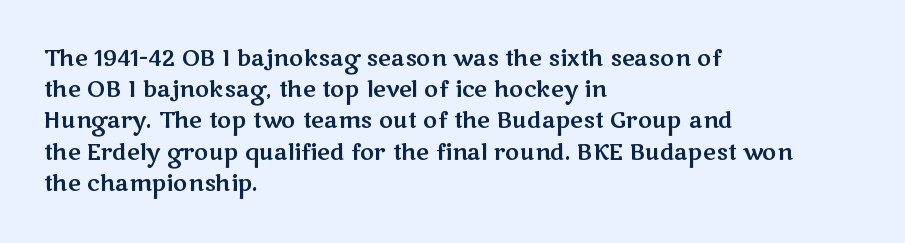
Q: Is the text italic (slanted)? A: No, it is upright.
Q: Is the text underlined? A: No.
Q: How is the paragraph aligned? A: Left-aligned.
Q: Is the spacing between letters normal or unusually wide? A: Normal.
Q: Is the spacing between lines tight, normal or loose? A: Normal.
